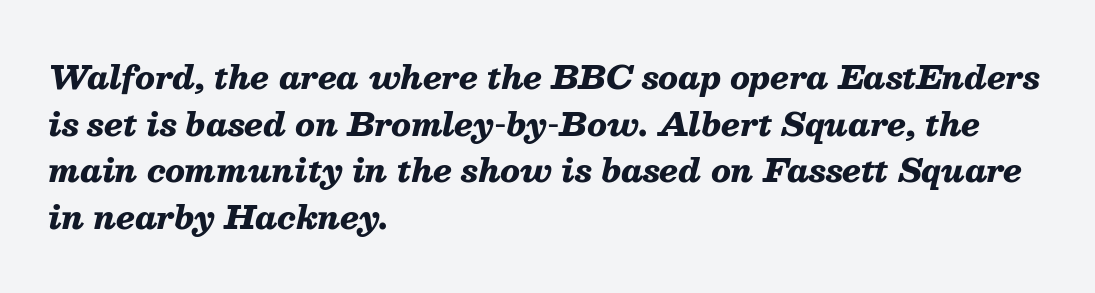
The image shows 32 px heavy type, italic (leaning right); set left-aligned, normal line spacing (1.46x), normal letter spacing, not underlined; medium stroke contrast and a medium x-height.
